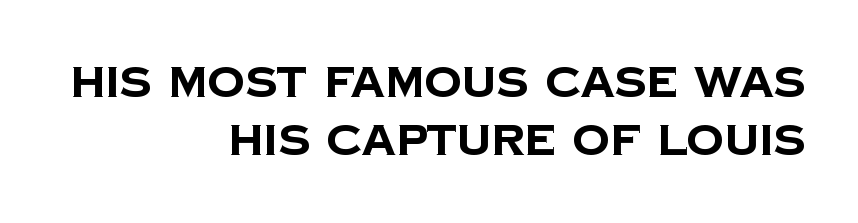
The image shows 42 px bold sans-serif type; set right-aligned, normal line spacing (1.37x), normal letter spacing, not underlined; low stroke contrast and a large x-height.
